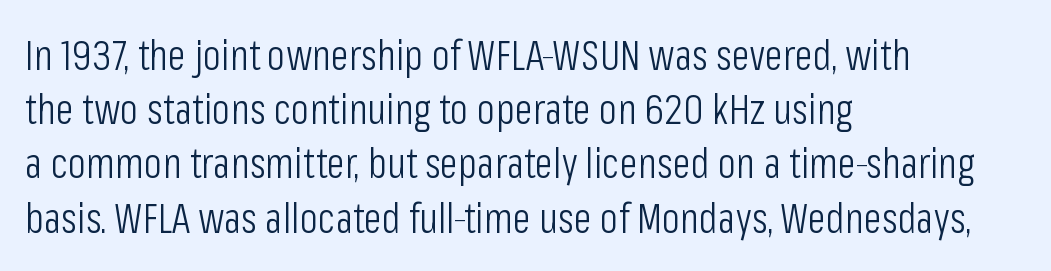
Q: Is the text bold? A: No.
Q: Is the text italic (slanted)? A: No, it is upright.
Q: Is the typeface a serif or a sans-serif typeface? A: Sans-serif.
Q: Is the text underlined? A: No.
Q: How is the paragraph aligned? A: Left-aligned.
Q: Is the spacing between letters normal or unusually wide? A: Normal.
Q: Is the spacing between lines tight, normal or loose? A: Normal.
Q: Width (condensed, normal, or wide)? A: Condensed.
Q: Stroke contrast? A: Low.
Q: x-height? A: Medium.
Q: Monospaced? A: No.
